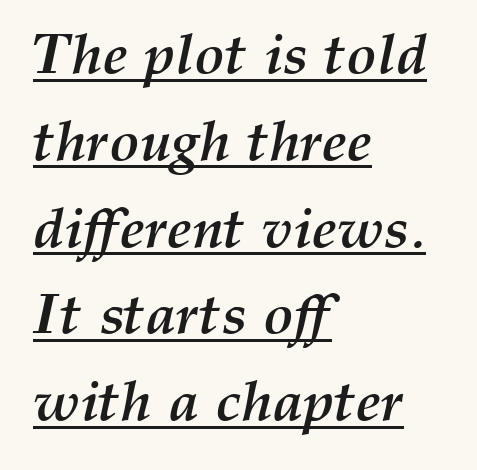
The image shows 56 px semibold type, italic (leaning right); set left-aligned, normal line spacing (1.55x), normal letter spacing, underlined; medium stroke contrast and a medium x-height.
